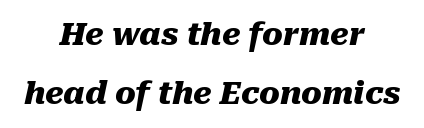
Weight: bold. In CSS terms this would be text-align: center. Slant detected: the letters are inclined. The gaps between neighbouring characters are ordinary and unremarkable. Check the space under the baseline: it is left empty. Each letter keeps its own natural width here, so spacing adapts to shape.
